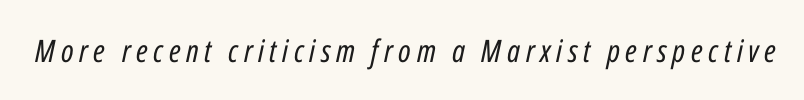
{"italic": "yes", "lean": "right", "slant_degrees": 12, "bold": "no", "weight": "regular", "width": "condensed", "stroke_contrast": "low", "x_height": "medium", "monospaced": "no", "underline": "no", "glyph_px": 31}
